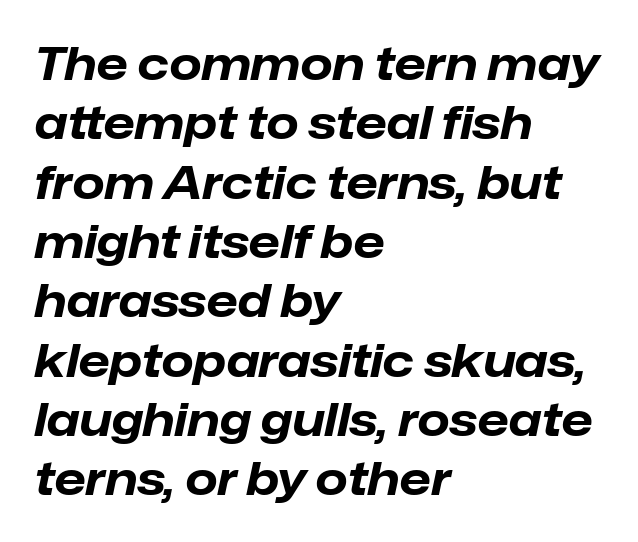
{"italic": "yes", "lean": "right", "slant_degrees": 12, "bold": "yes", "weight": "bold", "width": "normal", "stroke_contrast": "low", "x_height": "medium", "monospaced": "no", "underline": "no", "align": "left", "line_spacing": "normal", "line_spacing_ratio": 1.29, "letter_spacing": "normal", "letter_spacing_em": 0.0, "glyph_px": 46}
